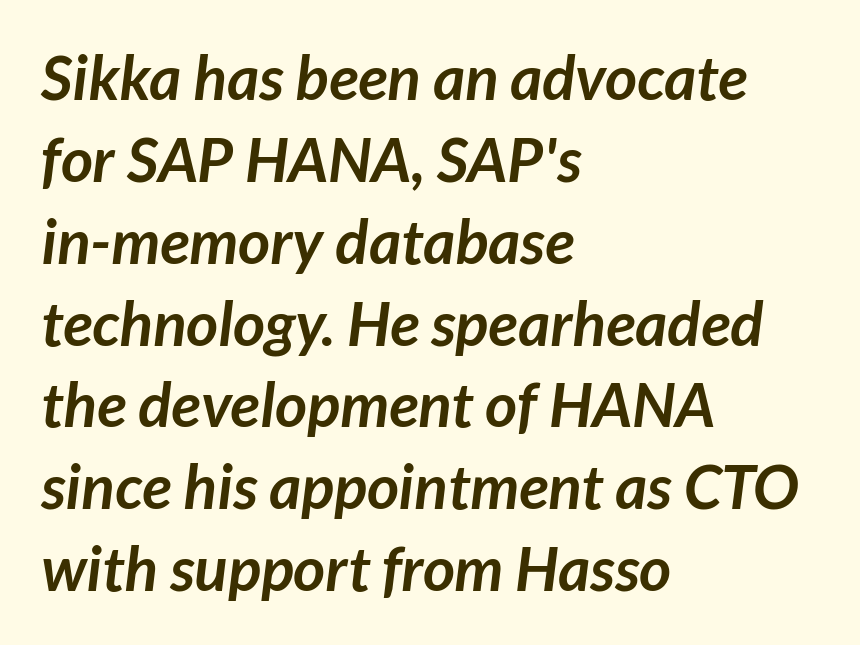
The image shows 62 px semibold sans-serif type; set left-aligned, normal line spacing (1.32x), normal letter spacing, not underlined; low stroke contrast and a medium x-height.
